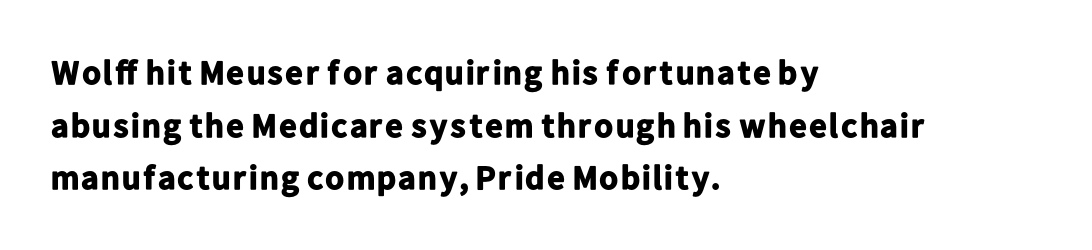
Vertical spacing — default. Inter-character spacing is left at the font's built-in metrics. Has an underline been added? It has not. Note the varied advance widths — an 'i' is clearly narrower than an 'm'. Does the weight exceed regular? Yes, all the way to bold. In terms of letterform style, serifs are entirely absent.
